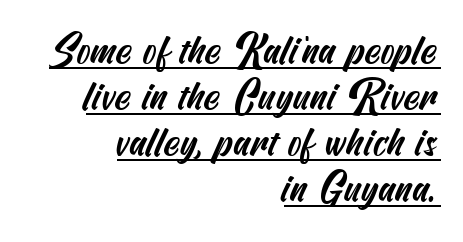
Q: Is the typeface a serif or a sans-serif typeface? A: Sans-serif.
Q: Is the text underlined? A: Yes.
Q: How is the paragraph aligned? A: Right-aligned.
Q: Is the spacing between letters normal or unusually wide? A: Normal.
Q: Is the spacing between lines tight, normal or loose? A: Tight.
Q: Width (condensed, normal, or wide)? A: Condensed.
Q: Stroke contrast? A: Medium.
Q: x-height? A: Small.
